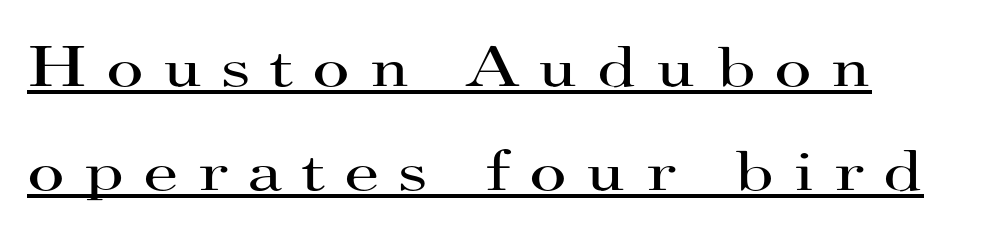
No italicization has been applied; the sample stays upright. Inter-character spacing is expanded well beyond the font's built-in metrics. Underlined type. The face used here is proportionally spaced, like ordinary book or web type.
